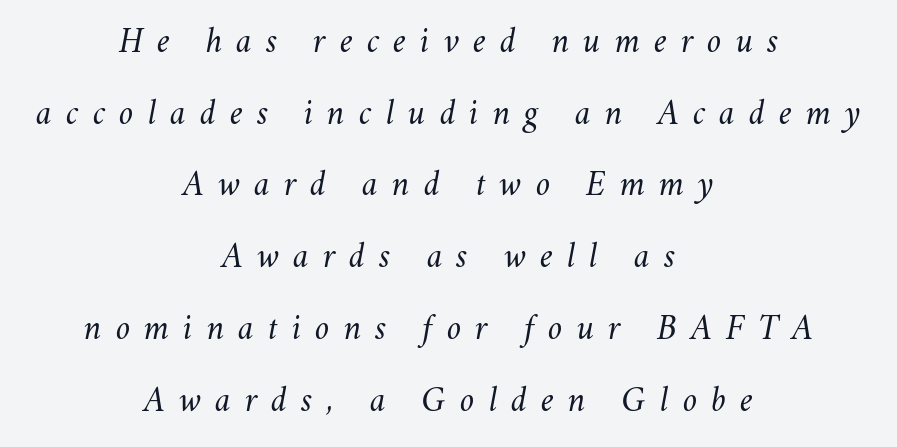
The image shows 35 px regular-weight type, italic (leaning right); set centered, loose line spacing (2.05x), unusually wide letter spacing (+0.4 em), not underlined; medium stroke contrast and a small x-height.
